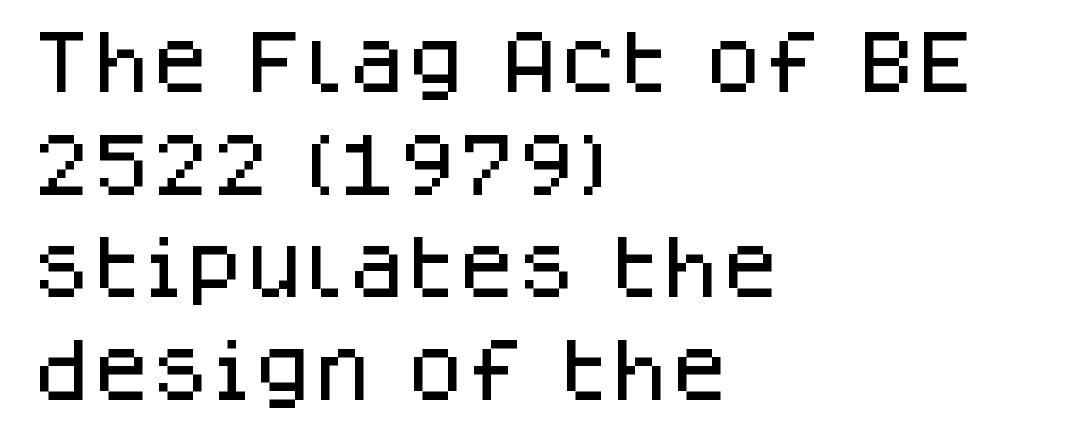
Q: Is the text italic (slanted)? A: No, it is upright.
Q: Is the typeface a serif or a sans-serif typeface? A: Sans-serif.
Q: Is the text underlined? A: No.
Q: How is the paragraph aligned? A: Left-aligned.
Q: Is the spacing between letters normal or unusually wide? A: Normal.
Q: Is the spacing between lines tight, normal or loose? A: Normal.
Q: Width (condensed, normal, or wide)? A: Normal.
Q: Stroke contrast? A: Low.
Q: x-height? A: Large.
Q: Monospaced? A: No.
